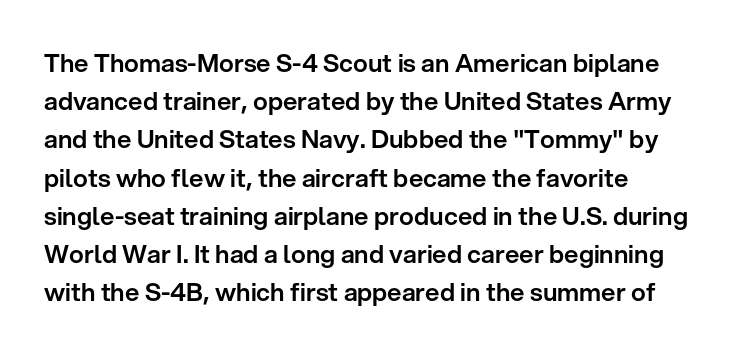
Q: Is the text italic (slanted)? A: No, it is upright.
Q: Is the text underlined? A: No.
Q: How is the paragraph aligned? A: Left-aligned.
Q: Is the spacing between letters normal or unusually wide? A: Normal.
Q: Is the spacing between lines tight, normal or loose? A: Normal.
